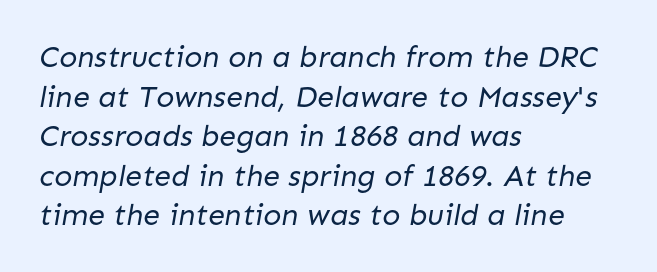
Do the characters align in a grid? No, the font is proportional. Horizontally, the lines are justified to the leading edge only. Ink coverage per letter is moderate at most. The passage shown stacks its lines at a standard gap. Any mark beneath the type? The region is blank.
